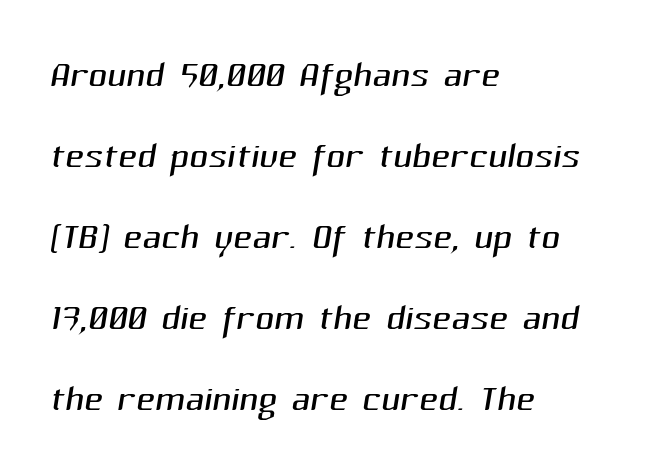
Tracking here is standard; glyphs follow each other at the usual distance. Observe the absence of serifs on each vertical stroke in this sample. The strokes carry an ordinary text weight at most. Notice how the passage keeps a crisp vertical edge on the left only. Spacing verdict: proportional, widths tailored to each character.
